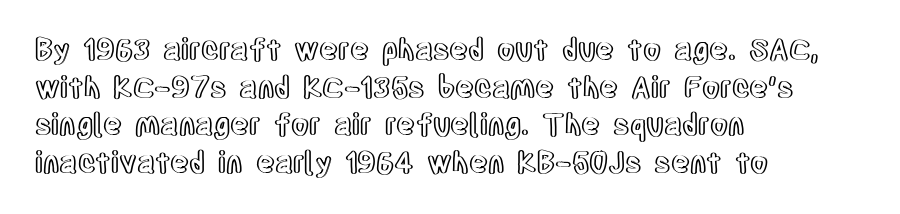
Q: Is the text italic (slanted)? A: No, it is upright.
Q: Is the text underlined? A: No.
Q: How is the paragraph aligned? A: Left-aligned.
Q: Is the spacing between letters normal or unusually wide? A: Normal.
Q: Is the spacing between lines tight, normal or loose? A: Normal.
Q: Width (condensed, normal, or wide)? A: Condensed.
Q: x-height? A: Large.
Q: Monospaced? A: No.
